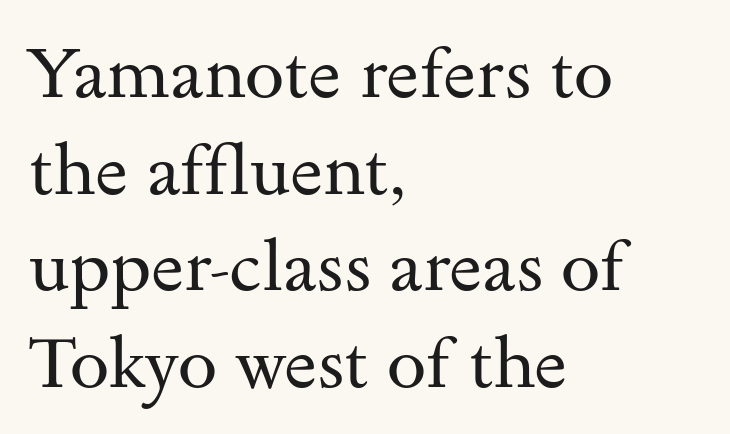
{"serif": "yes", "italic": "no", "bold": "no", "weight": "regular", "width": "wide", "stroke_contrast": "medium", "x_height": "small", "monospaced": "no", "underline": "no", "align": "left", "line_spacing": "normal", "line_spacing_ratio": 1.36, "letter_spacing": "normal", "letter_spacing_em": 0.0, "glyph_px": 71}
